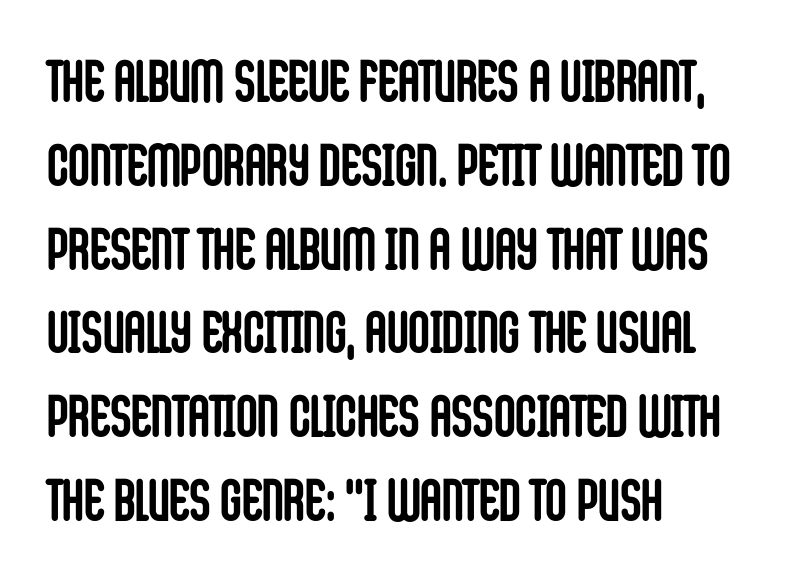
The image shows 59 px semibold, condensed sans-serif type, upright; set left-aligned, normal line spacing (1.42x), normal letter spacing, not underlined; low stroke contrast and a large x-height.
